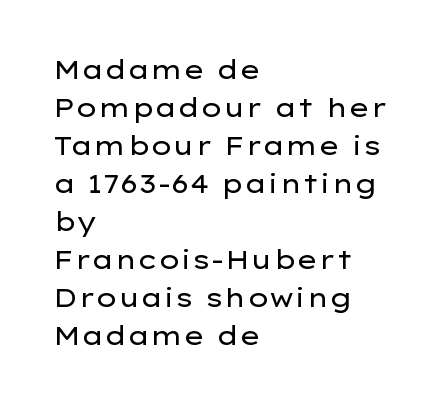
{"italic": "no", "bold": "no", "underline": "no", "align": "left", "line_spacing": "normal", "line_spacing_ratio": 1.46, "letter_spacing": "normal", "letter_spacing_em": 0.0, "glyph_px": 26}
